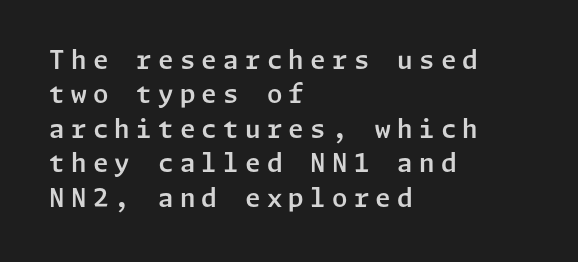
The image shows 25 px text type, upright; set left-aligned, normal line spacing (1.38x), unusually wide letter spacing (+0.25 em), not underlined.
